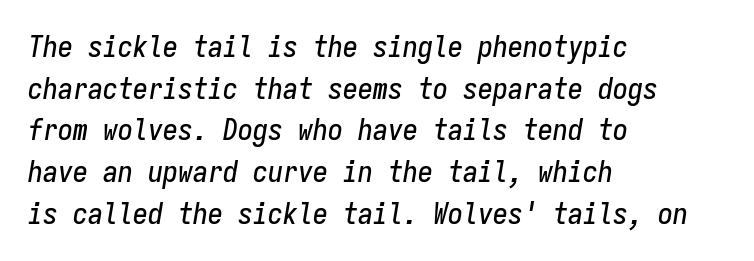
The image shows 30 px condensed type, italic (leaning right), monospaced; set left-aligned, normal line spacing (1.39x), normal letter spacing, not underlined; low stroke contrast and a medium x-height.
